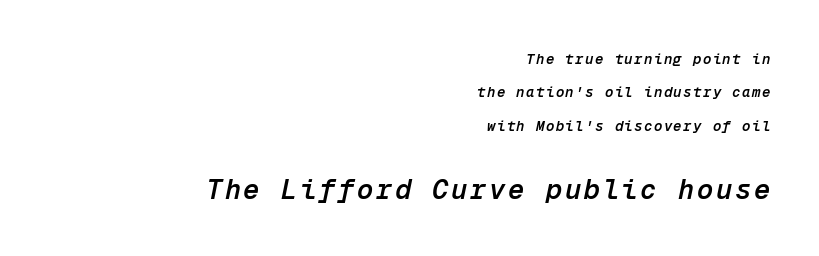
Q: Is the text bold? A: Semi-bold.
Q: Is the text italic (slanted)? A: Yes, it leans right by about 12 degrees.
Q: Is the text underlined? A: No.
Q: How is the paragraph aligned? A: Right-aligned.
Q: Is the spacing between lines tight, normal or loose? A: Loose.
Q: Which block of text is set in a larger size, the first (top) or the second (bottom)? A: The second (bottom) one.
